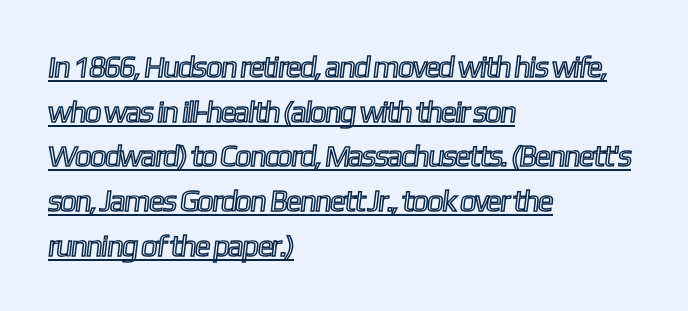
Q: Is the text underlined? A: Yes.
Q: How is the paragraph aligned? A: Left-aligned.
Q: Is the spacing between letters normal or unusually wide? A: Normal.
Q: Is the spacing between lines tight, normal or loose? A: Normal.
Q: Width (condensed, normal, or wide)? A: Condensed.
Q: x-height? A: Medium.
Q: Monospaced? A: No.
